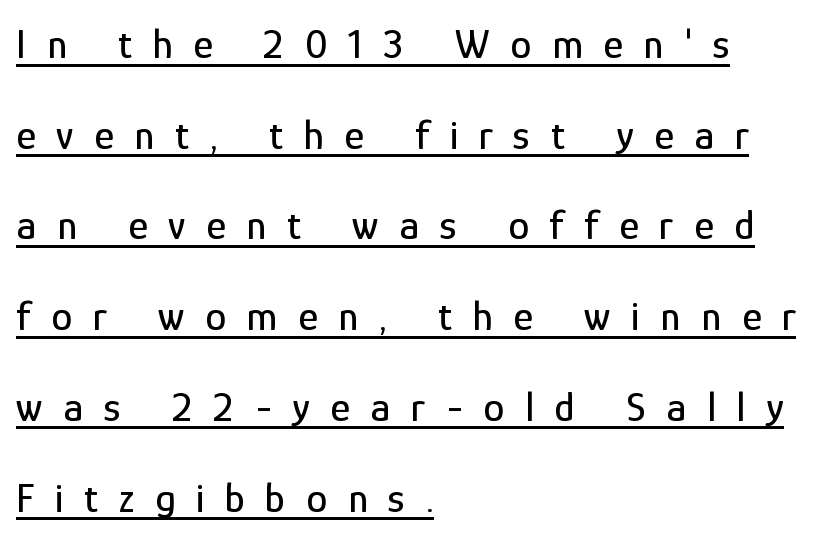
Inter-character spacing is expanded well beyond the font's built-in metrics. The rendering uses a large line-height, opening up the rows. These lines were composed using upright roman letters. Think of a printed novel: that variable character pitch is what you see here. Check the space under the baseline: a stroke is drawn there.
